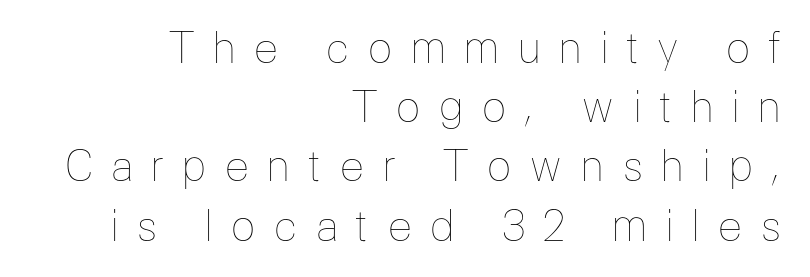
The strip under each line holds only bare page. No extra ink here — the face is not bold. This sample has the flowing, uneven cadence of proportional lettering. Every character sits straight up, as roman type does. The gaps between neighbouring characters are conspicuously large. The rendering anchors every line to the right-hand side.
